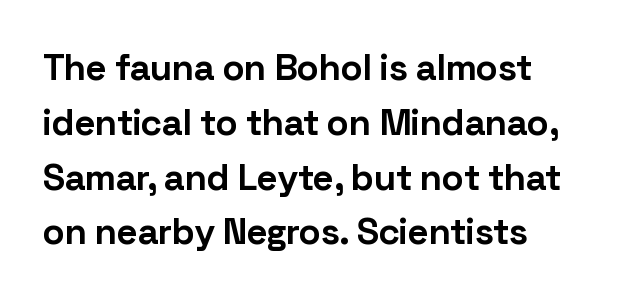
The image shows 37 px bold sans-serif type, upright; set left-aligned, normal line spacing (1.48x), normal letter spacing, not underlined; low stroke contrast and a medium x-height.
